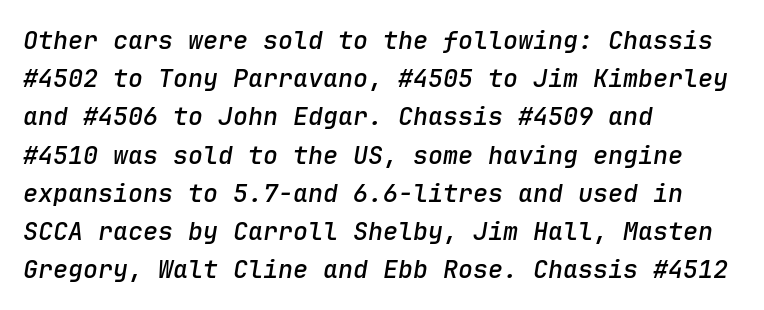
Q: Is the text bold? A: Semi-bold.
Q: Is the text italic (slanted)? A: Yes, it leans right by about 9 degrees.
Q: Is the text underlined? A: No.
Q: How is the paragraph aligned? A: Left-aligned.
Q: Is the spacing between letters normal or unusually wide? A: Normal.
Q: Is the spacing between lines tight, normal or loose? A: Normal.
